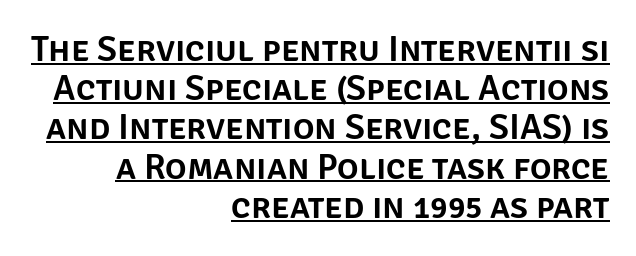
Check where the strokes stop: nothing finishes them off — pure sans. The letters advance in unequal steps, a hallmark of proportional type. The vertical gap from one line to the next is small. The setting favours the right margin, as signatures and pull-quotes sometimes do. The passage shown has conventional tracking throughout. Posture: vertical.
